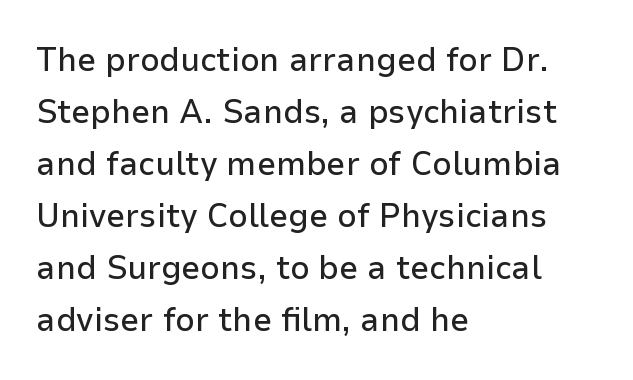
Q: Is the text italic (slanted)? A: No, it is upright.
Q: Is the typeface a serif or a sans-serif typeface? A: Sans-serif.
Q: Is the text underlined? A: No.
Q: How is the paragraph aligned? A: Left-aligned.
Q: Is the spacing between letters normal or unusually wide? A: Normal.
Q: Is the spacing between lines tight, normal or loose? A: Normal.
Q: Width (condensed, normal, or wide)? A: Normal.
Q: Stroke contrast? A: Low.
Q: x-height? A: Medium.
Q: Monospaced? A: No.
